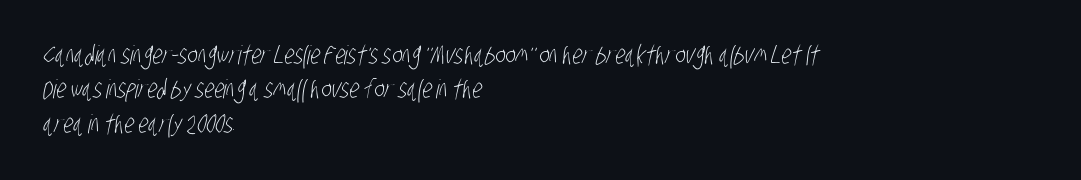
The foot of each line stays bare and open. Compared with a centered layout, this one pins lines to the left instead. The cut favours lightness, reaching ordinary text weight at its darkest. The designer left line spacing at the default.
